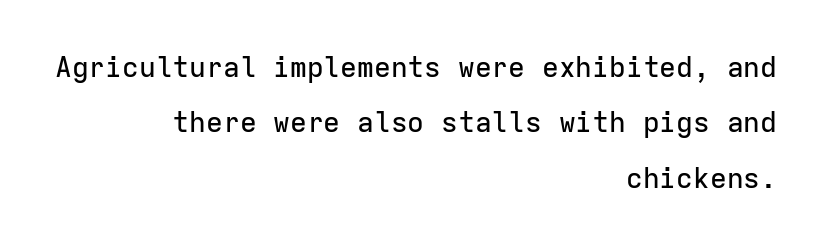
Q: Is the text italic (slanted)? A: No, it is upright.
Q: Is the typeface a serif or a sans-serif typeface? A: Sans-serif.
Q: Is the text underlined? A: No.
Q: How is the paragraph aligned? A: Right-aligned.
Q: Is the spacing between letters normal or unusually wide? A: Normal.
Q: Is the spacing between lines tight, normal or loose? A: Loose.
Q: Width (condensed, normal, or wide)? A: Normal.
Q: Stroke contrast? A: Low.
Q: x-height? A: Medium.
Q: Monospaced? A: Yes.
